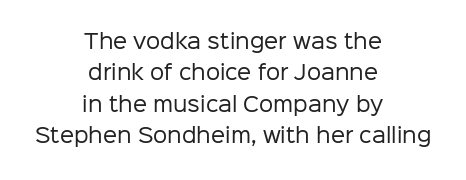
Q: Is the text bold? A: No.
Q: Is the text italic (slanted)? A: No, it is upright.
Q: Is the text underlined? A: No.
Q: How is the paragraph aligned? A: Centered.
Q: Is the spacing between letters normal or unusually wide? A: Normal.
Q: Is the spacing between lines tight, normal or loose? A: Normal.
